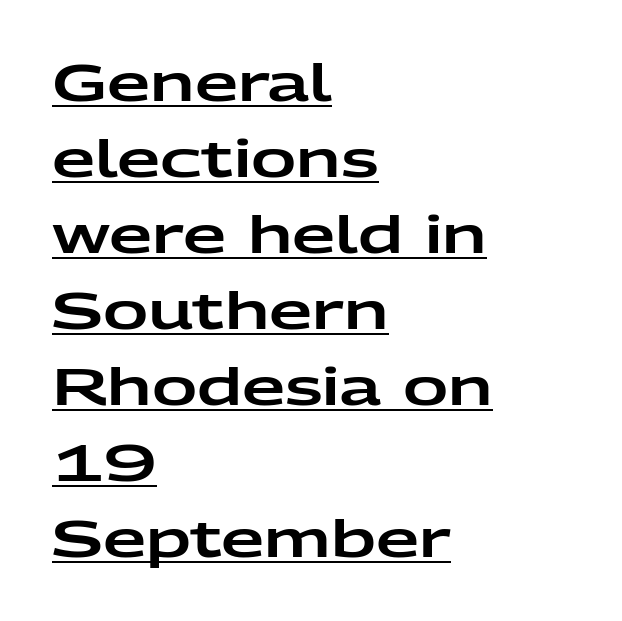
The image shows 50 px wide sans-serif type, upright; set left-aligned, normal line spacing (1.52x), normal letter spacing, underlined; low stroke contrast and a medium x-height.
